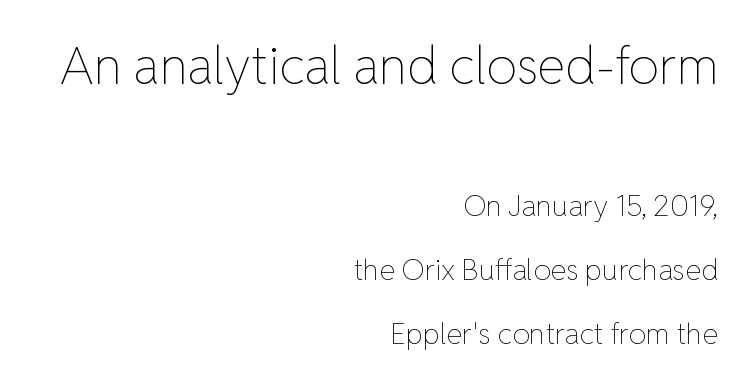
{"italic": "no", "bold": "no", "weight": "thin", "width": "normal", "stroke_contrast": "low", "x_height": "medium", "monospaced": "no", "underline": "no", "align": "right", "line_spacing": "loose", "line_spacing_ratio": 2.21, "letter_spacing": "normal", "letter_spacing_em": 0.0, "larger_block": "first", "size_ratio": 1.76, "glyph_px": 51}
